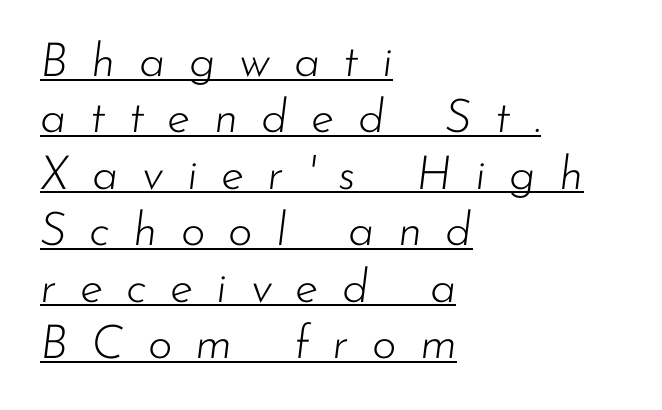
{"italic": "yes", "lean": "right", "slant_degrees": 7, "bold": "no", "weight": "light", "width": "normal", "stroke_contrast": "low", "x_height": "small", "monospaced": "no", "underline": "yes", "align": "left", "line_spacing_ratio": 1.2, "letter_spacing": "wide", "letter_spacing_em": 0.5, "glyph_px": 47}
